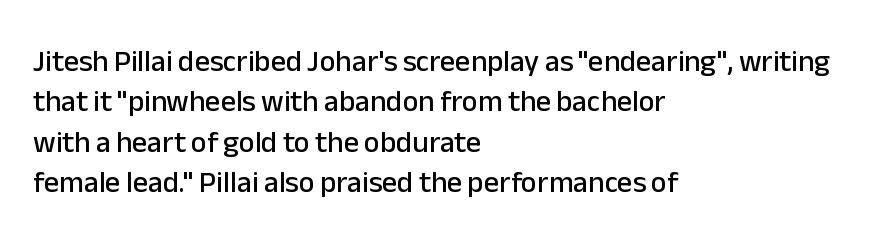
The image shows 30 px sans-serif type, upright; set left-aligned, normal line spacing (1.35x), normal letter spacing, not underlined; low stroke contrast and a medium x-height.
